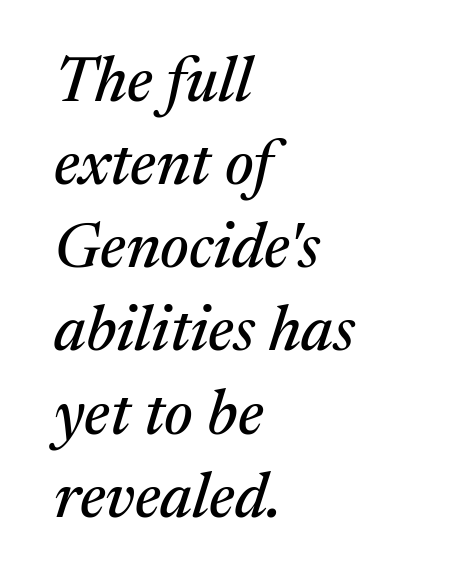
{"serif": "yes", "italic": "yes", "lean": "right", "slant_degrees": 17, "width": "normal", "stroke_contrast": "medium", "x_height": "medium", "monospaced": "no", "underline": "no", "align": "left", "line_spacing": "normal", "line_spacing_ratio": 1.32, "letter_spacing": "normal", "letter_spacing_em": 0.0, "glyph_px": 63}
